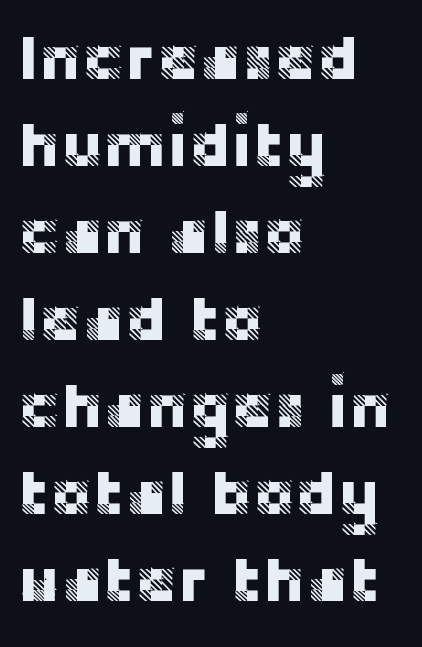
You could not count columns in this text — the font is proportionally spaced. The strip under each line holds only bare page. Standard letterfit; no display-style spreading of the glyphs. The line-height multiplier appears to be the usual default.
